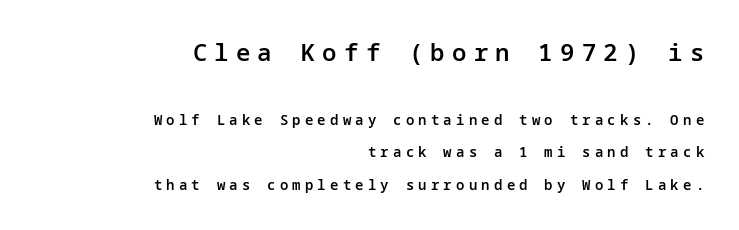
The image shows 24 px text type, upright; set right-aligned, loose line spacing (2.32x), unusually wide letter spacing (+0.3 em), not underlined; the first (top) block is 1.71x larger.
